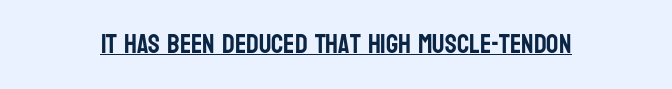
{"italic": "no", "underline": "yes", "align": "center", "letter_spacing": "normal", "letter_spacing_em": 0.0, "glyph_px": 27}
